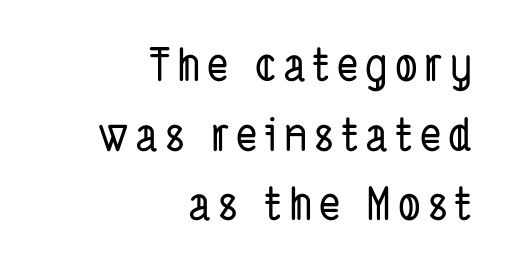
Q: Is the typeface a serif or a sans-serif typeface? A: Sans-serif.
Q: Is the text underlined? A: No.
Q: How is the paragraph aligned? A: Right-aligned.
Q: Is the spacing between lines tight, normal or loose? A: Normal.
Q: Width (condensed, normal, or wide)? A: Condensed.
Q: Stroke contrast? A: Low.
Q: x-height? A: Medium.
Q: Monospaced? A: No.
